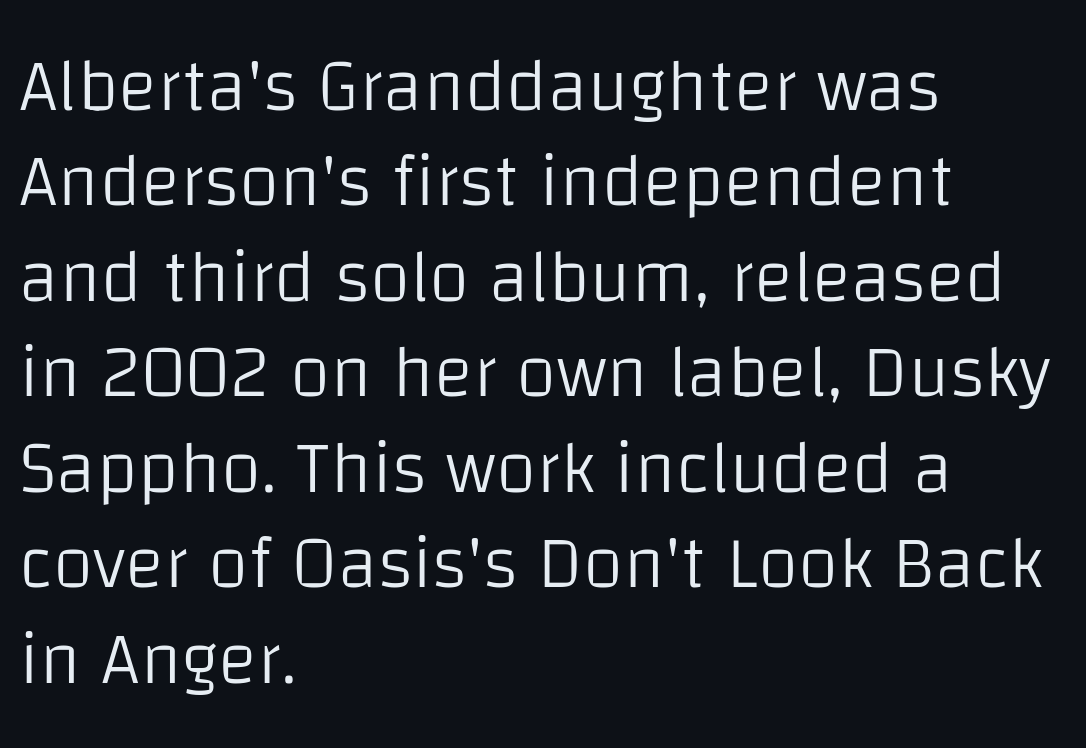
The image shows 74 px light sans-serif type, upright; set left-aligned, normal line spacing (1.29x), normal letter spacing, not underlined; low stroke contrast and a large x-height.
